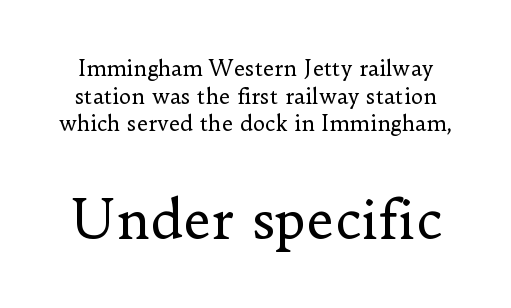
{"serif": "yes", "italic": "no", "bold": "no", "weight": "regular", "width": "normal", "stroke_contrast": "low", "x_height": "small", "monospaced": "no", "underline": "no", "line_spacing": "normal", "line_spacing_ratio": 1.31, "letter_spacing": "normal", "letter_spacing_em": 0.0, "larger_block": "second", "size_ratio": 2.52, "glyph_px": 53}
